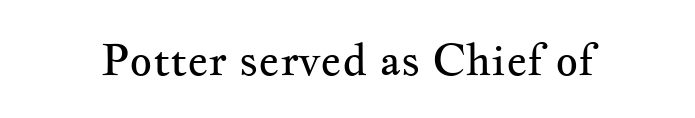
The image shows 44 px regular-weight, wide serif type, upright; set normal letter spacing, not underlined; medium stroke contrast and a small x-height.
